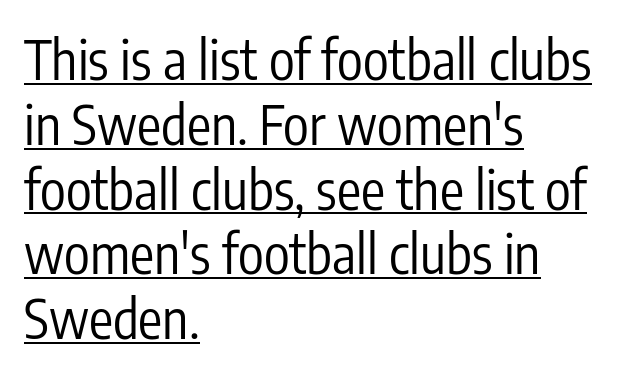
The image shows 54 px regular-weight, condensed sans-serif type, upright; set left-aligned, line spacing 1.2x, normal letter spacing, underlined; low stroke contrast and a medium x-height.
